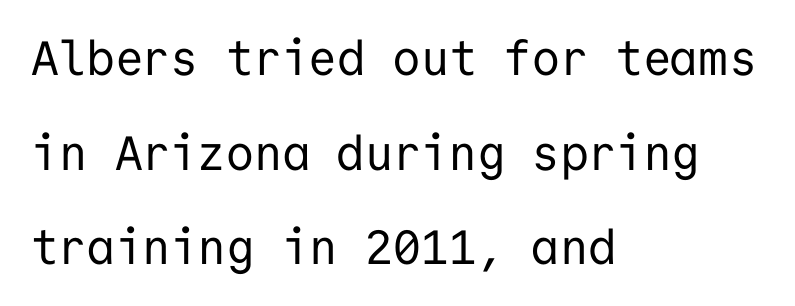
The image shows 48 px regular-weight sans-serif type, upright, monospaced; set left-aligned, loose line spacing (1.97x), normal letter spacing, not underlined; low stroke contrast and a medium x-height.
